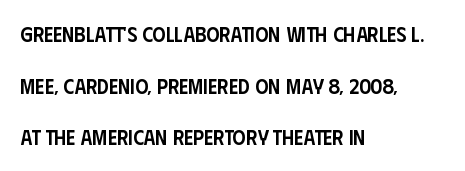
The sample has been set in demibold, a notch under bold. The rendering uses a large line-height, opening up the rows. Underline: absent. All the whitespace from short lines collects on the right. Default kerning and tracking; the words read as compact shapes.
